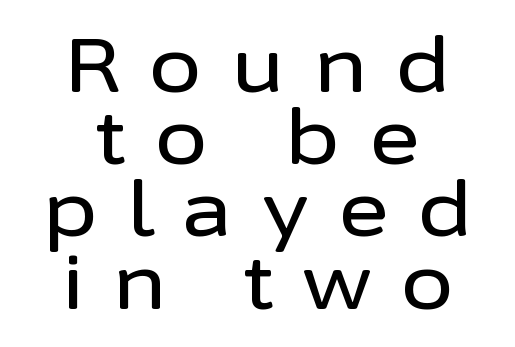
Q: Is the text italic (slanted)? A: No, it is upright.
Q: Is the typeface a serif or a sans-serif typeface? A: Sans-serif.
Q: Is the text underlined? A: No.
Q: How is the paragraph aligned? A: Centered.
Q: Is the spacing between letters normal or unusually wide? A: Unusually wide.
Q: Is the spacing between lines tight, normal or loose? A: Tight.
Q: Width (condensed, normal, or wide)? A: Normal.
Q: Stroke contrast? A: Low.
Q: x-height? A: Medium.
Q: Monospaced? A: No.
